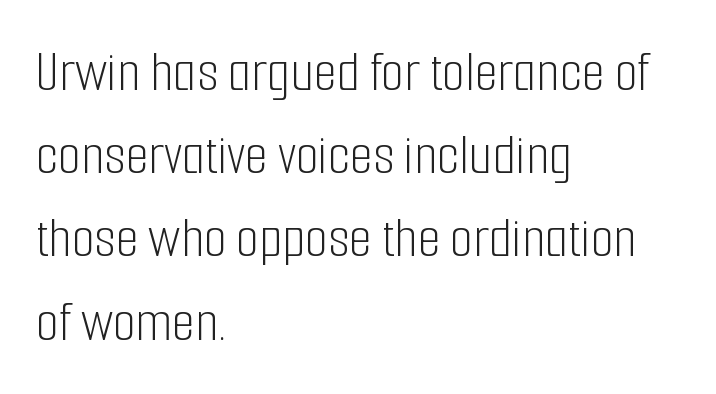
Quick note: not italic, upright. The passage shown has conventional tracking throughout. Is the block centered? No — it sits flush against the left margin. I'd call this a sans setting — the letters go barefoot.
